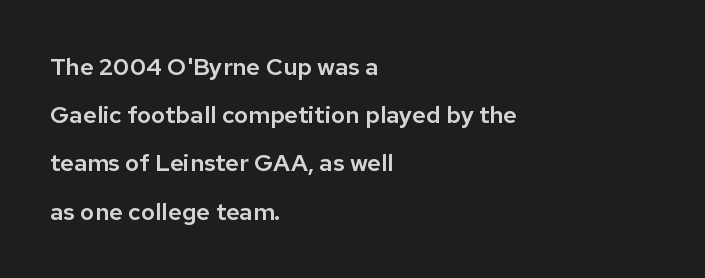
The image shows 24 px text type, upright; set left-aligned, loose line spacing (2.01x), normal letter spacing, not underlined.
